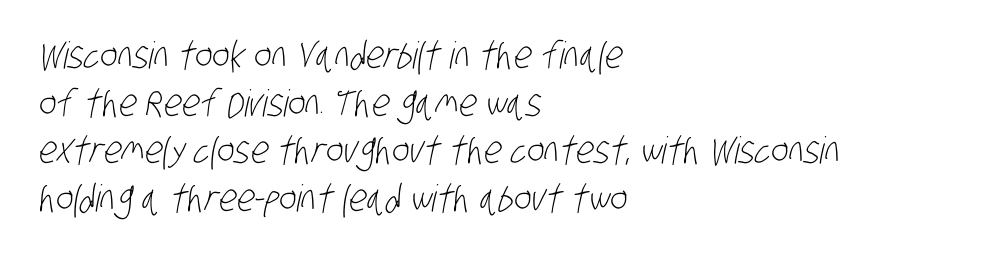
Q: Is the text bold? A: No.
Q: Is the typeface a serif or a sans-serif typeface? A: Sans-serif.
Q: Is the text underlined? A: No.
Q: How is the paragraph aligned? A: Left-aligned.
Q: Is the spacing between letters normal or unusually wide? A: Normal.
Q: Is the spacing between lines tight, normal or loose? A: Normal.
Q: Width (condensed, normal, or wide)? A: Condensed.
Q: Stroke contrast? A: Low.
Q: x-height? A: Large.
Q: Monospaced? A: No.
